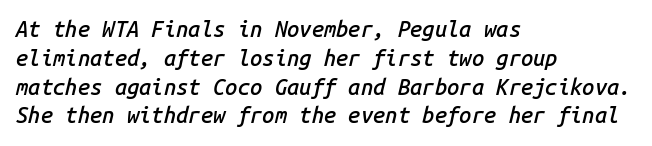
Every character sits at an angle, as italics do. Compared with typical body copy, the letter spacing here is the same. Which margin do the lines hug? The left one — the right edge is uneven. The font is running at a semibold setting, under full bold. The specimen omits any rule beneath the text block's lines. Compared with typical paragraphs, the rows here are spaced about the same.
